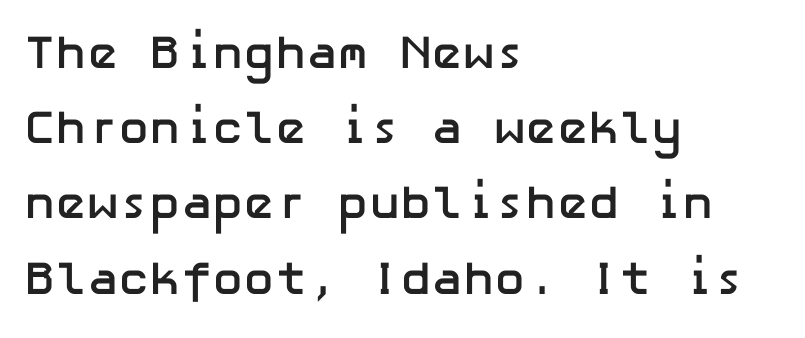
{"serif": "no", "italic": "no", "bold": "yes", "weight": "semibold", "width": "normal", "stroke_contrast": "low", "x_height": "medium", "underline": "no", "align": "left", "line_spacing": "normal", "line_spacing_ratio": 1.6, "letter_spacing": "normal", "letter_spacing_em": 0.0, "glyph_px": 47}
